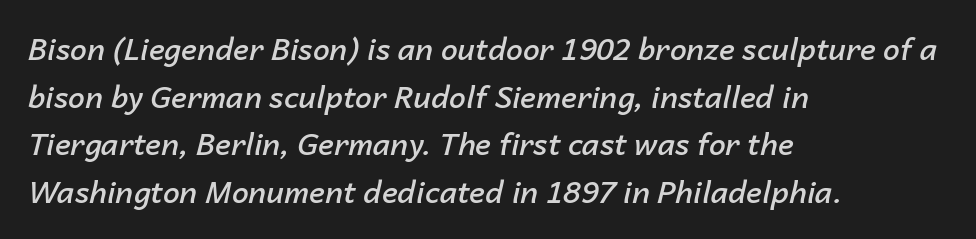
Every letter is mildly thick-stroked: semibold rather than bold. The face used here is proportionally spaced, like ordinary book or web type. Looking at the ascenders, they clearly lean. Each new line begins a customary step beneath the previous one. Words appear dense and cohesive because spacing is normal. Notice how the passage keeps a crisp vertical edge on the left only.
